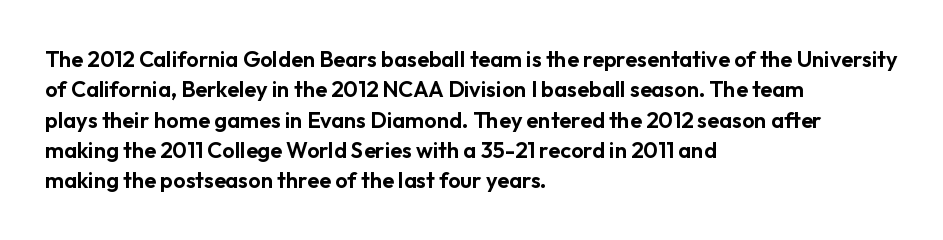
{"italic": "no", "underline": "no", "align": "left", "line_spacing": "normal", "line_spacing_ratio": 1.38, "letter_spacing": "normal", "letter_spacing_em": 0.0, "glyph_px": 22}
